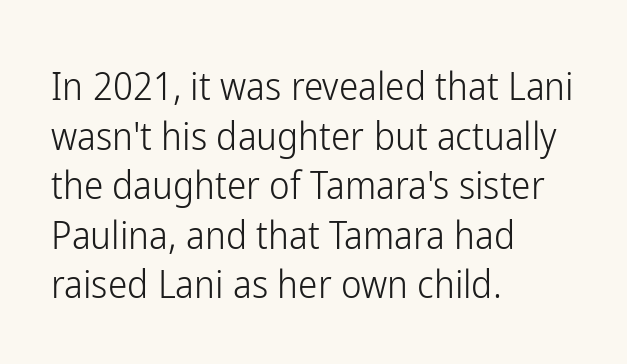
{"serif": "no", "italic": "no", "bold": "no", "weight": "light", "width": "condensed", "stroke_contrast": "low", "x_height": "medium", "monospaced": "no", "underline": "no", "align": "left", "line_spacing": "normal", "line_spacing_ratio": 1.27, "letter_spacing": "normal", "letter_spacing_em": 0.0, "glyph_px": 39}
